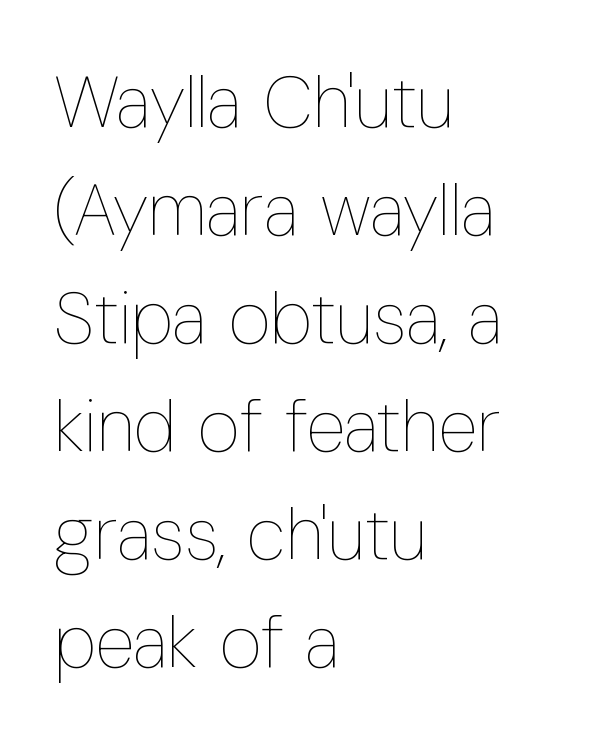
The image shows 73 px thin, condensed type, upright; set left-aligned, normal line spacing (1.48x), normal letter spacing, not underlined; low stroke contrast and a medium x-height.
